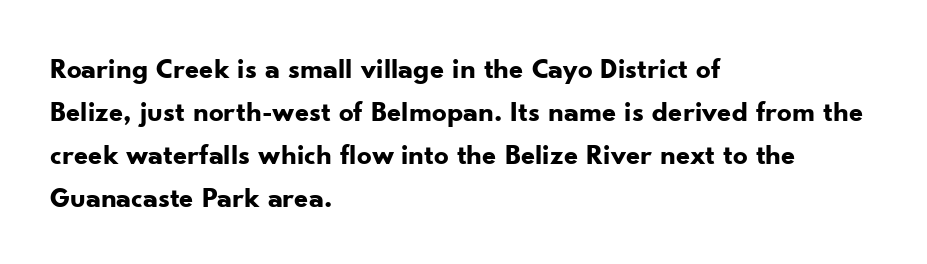
{"serif": "no", "italic": "no", "bold": "yes", "weight": "bold", "width": "normal", "stroke_contrast": "low", "x_height": "small", "monospaced": "no", "underline": "no", "align": "left", "line_spacing": "normal", "line_spacing_ratio": 1.48, "letter_spacing": "normal", "letter_spacing_em": 0.0, "glyph_px": 29}
